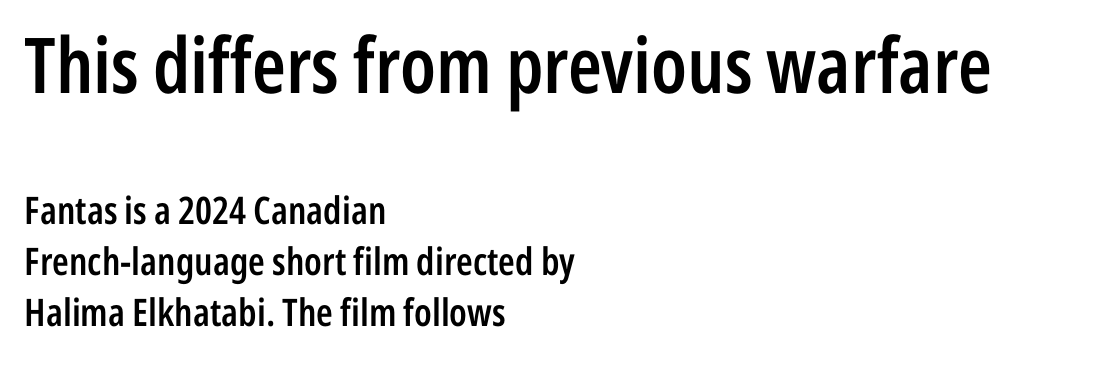
{"serif": "no", "italic": "no", "bold": "semi", "weight": "semibold", "width": "condensed", "stroke_contrast": "low", "x_height": "medium", "monospaced": "no", "underline": "no", "align": "left", "line_spacing": "normal", "line_spacing_ratio": 1.34, "letter_spacing": "normal", "letter_spacing_em": 0.0, "larger_block": "first", "size_ratio": 2.03, "glyph_px": 77}
